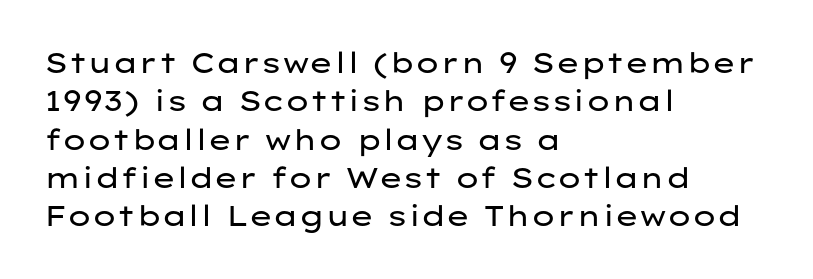
Check where the strokes stop: nothing finishes them off — pure sans. The foot of each line stays bare and open. The text block is weighted toward the left margin, trailing off unevenly rightward. Here the glyphs are tracked normally, forming tight word shapes. The face used here is proportionally spaced, like ordinary book or web type.
